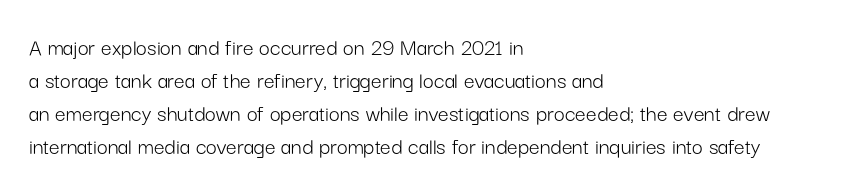
The image shows 24 px text type, upright; set left-aligned, normal line spacing (1.38x), normal letter spacing, not underlined.
